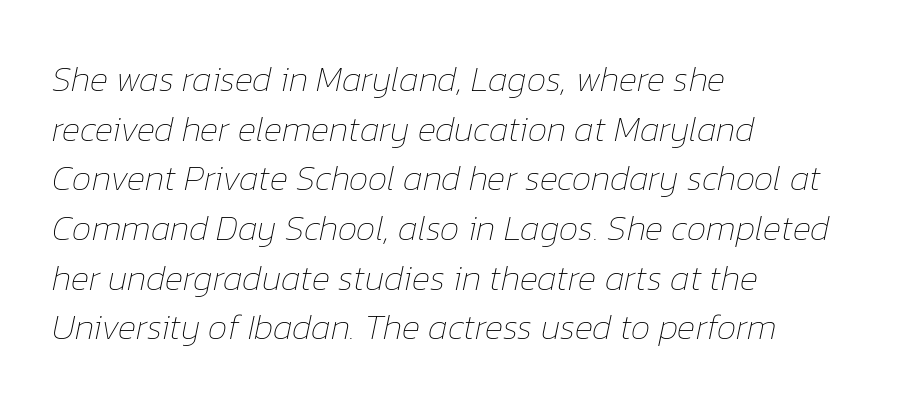
Does the lettering tilt? It does — this is italic. Observe the ordinary spacing: letters are neighbours, not strangers. Underline: absent. The passage shown is not bold in any degree.
